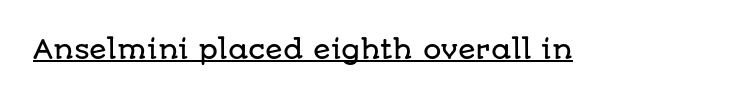
{"italic": "no", "underline": "yes", "letter_spacing": "normal", "letter_spacing_em": 0.0, "glyph_px": 26}
